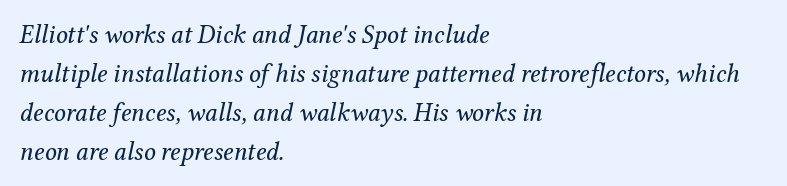
{"italic": "yes", "lean": "right", "slant_degrees": 12, "bold": "no", "underline": "no", "align": "left", "line_spacing": "normal", "line_spacing_ratio": 1.5, "letter_spacing": "normal", "letter_spacing_em": 0.0, "glyph_px": 26}
